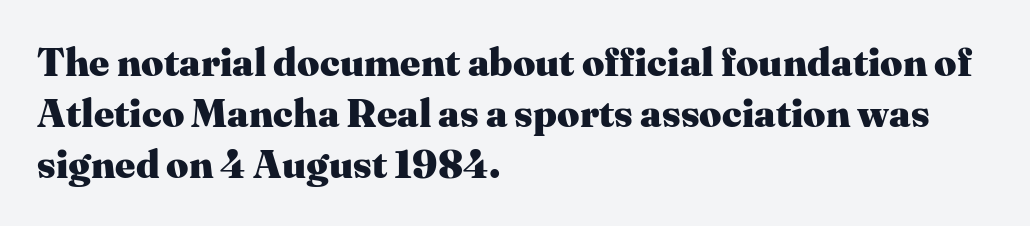
{"serif": "yes", "italic": "no", "bold": "yes", "weight": "heavy", "width": "normal", "stroke_contrast": "medium", "x_height": "medium", "monospaced": "no", "underline": "no", "align": "left", "line_spacing": "normal", "line_spacing_ratio": 1.31, "letter_spacing": "normal", "letter_spacing_em": 0.0, "glyph_px": 39}
